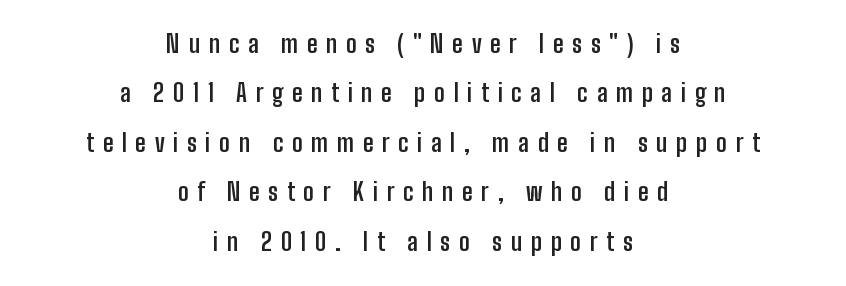
The image shows 24 px bold type, upright; set centered, loose line spacing (2.06x), unusually wide letter spacing (+0.36 em), not underlined.
